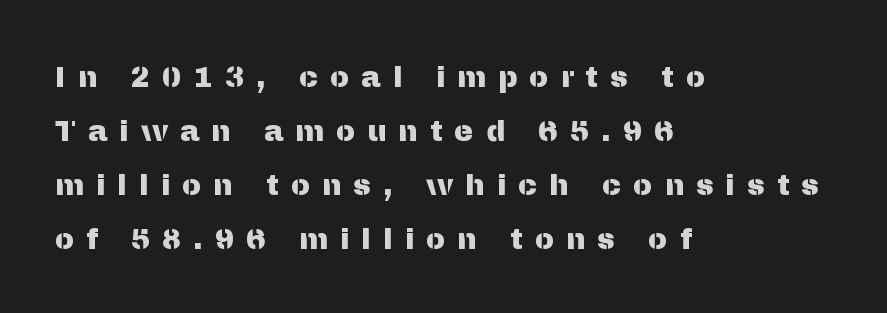
The image shows 29 px sans-serif type, upright; set left-aligned, line spacing 1.86x, unusually wide letter spacing (+0.41 em), not underlined; medium stroke contrast and a medium x-height.
